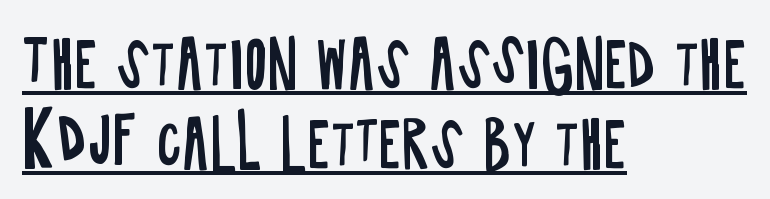
{"serif": "no", "italic": "no", "bold": "no", "weight": "regular", "width": "condensed", "stroke_contrast": "low", "x_height": "large", "monospaced": "no", "underline": "yes", "align": "left", "line_spacing": "normal", "line_spacing_ratio": 1.29, "letter_spacing": "normal", "letter_spacing_em": 0.0, "glyph_px": 62}
